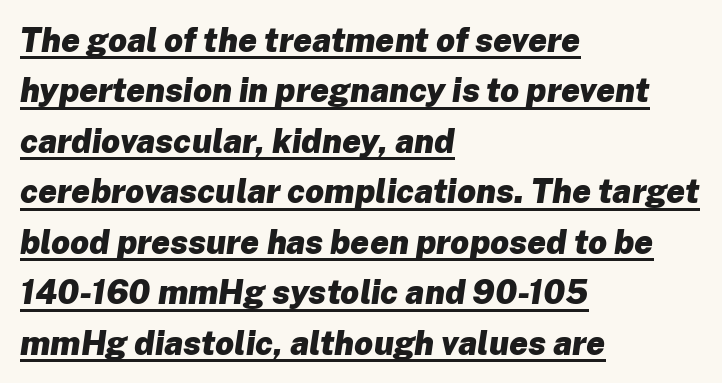
Q: Is the text bold? A: Yes.
Q: Is the text italic (slanted)? A: Yes, it leans right by about 8 degrees.
Q: Is the text underlined? A: Yes.
Q: How is the paragraph aligned? A: Left-aligned.
Q: Is the spacing between letters normal or unusually wide? A: Normal.
Q: Is the spacing between lines tight, normal or loose? A: Normal.
Q: Width (condensed, normal, or wide)? A: Normal.
Q: Stroke contrast? A: Low.
Q: x-height? A: Medium.
Q: Monospaced? A: No.
